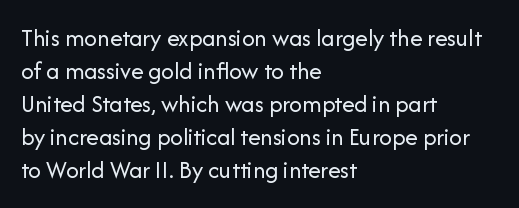
Q: Is the text bold? A: No.
Q: Is the text italic (slanted)? A: No, it is upright.
Q: Is the text underlined? A: No.
Q: How is the paragraph aligned? A: Left-aligned.
Q: Is the spacing between letters normal or unusually wide? A: Normal.
Q: Is the spacing between lines tight, normal or loose? A: Normal.
